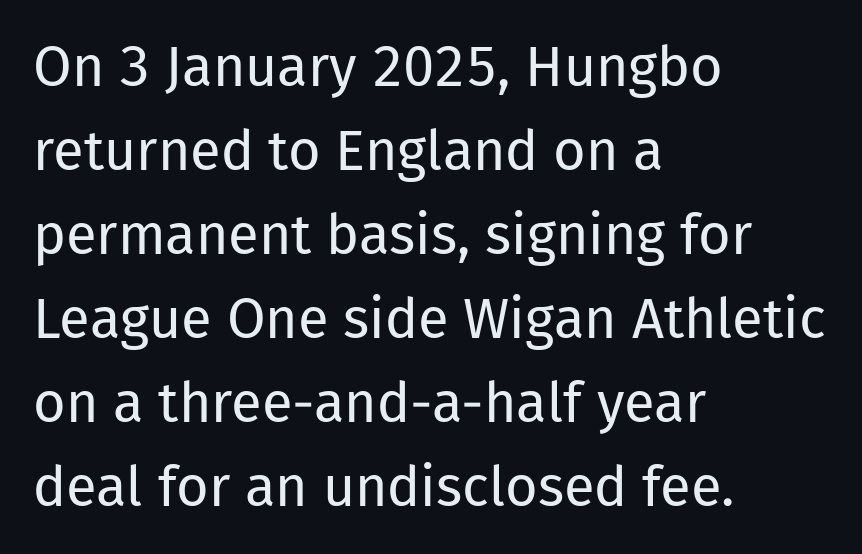
{"serif": "no", "italic": "no", "bold": "no", "weight": "regular", "width": "normal", "stroke_contrast": "low", "x_height": "medium", "monospaced": "no", "underline": "no", "align": "left", "line_spacing": "normal", "line_spacing_ratio": 1.5, "letter_spacing": "normal", "letter_spacing_em": 0.0, "glyph_px": 56}
